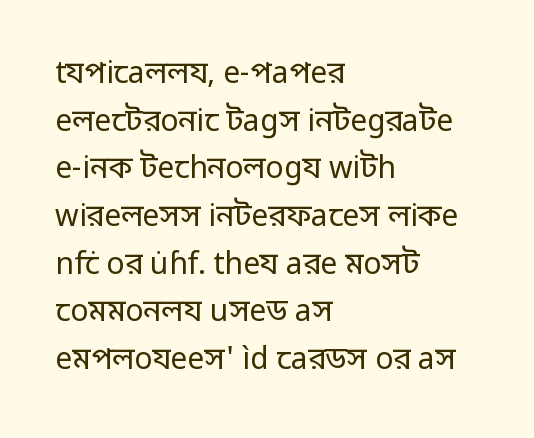
The image shows 30 px regular-weight sans-serif type, upright; set left-aligned, normal line spacing (1.59x), normal letter spacing, not underlined; low stroke contrast and a medium x-height.
